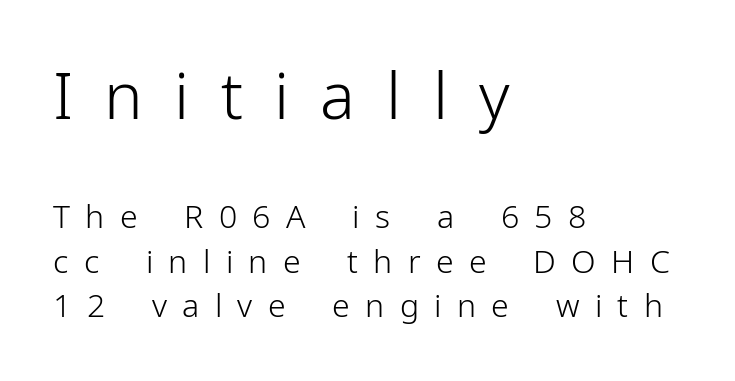
{"serif": "no", "italic": "no", "bold": "no", "weight": "light", "width": "normal", "stroke_contrast": "low", "x_height": "medium", "monospaced": "no", "underline": "no", "align": "left", "line_spacing": "normal", "line_spacing_ratio": 1.39, "letter_spacing": "wide", "letter_spacing_em": 0.48, "larger_block": "first", "size_ratio": 2.03, "glyph_px": 65}
